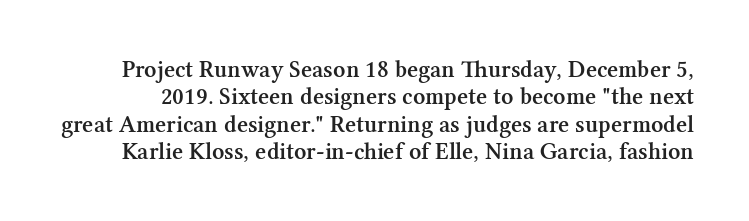
The designer dialed line spacing down below the default. Only glyphs here, with clear space below each row. The rendering keeps characters at their native spacing. Does the weight exceed regular? Yes, but only to semibold. In terms of posture, this sample is upright.
